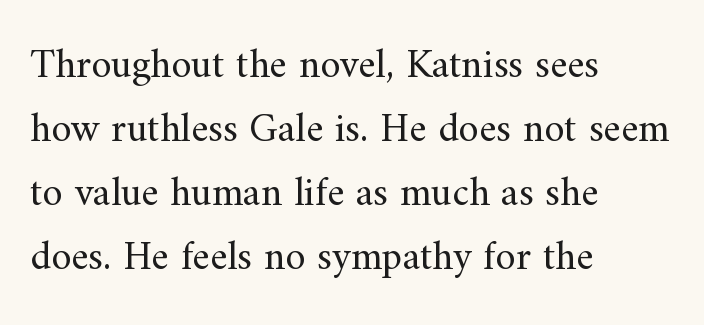
Nobody touched the tracking dial on this one. The compositor pushed each line to the left boundary. Vertical spacing — default. This sample uses an upright cut, with every glyph sitting square on the baseline.
